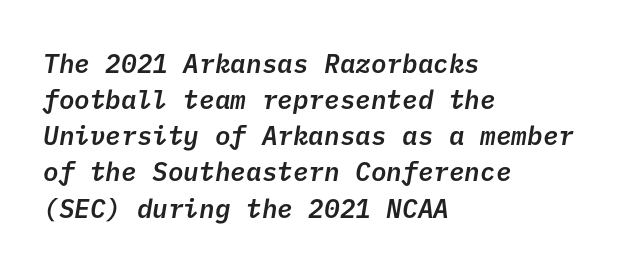
Look at the stroke-to-counter ratio: somewhat heavy, a semibold. No word sits above an underline. This sample is left-justified, so line endings fall wherever the words run out. Baseline-to-baseline distance is the conventional proportion of letter height.
